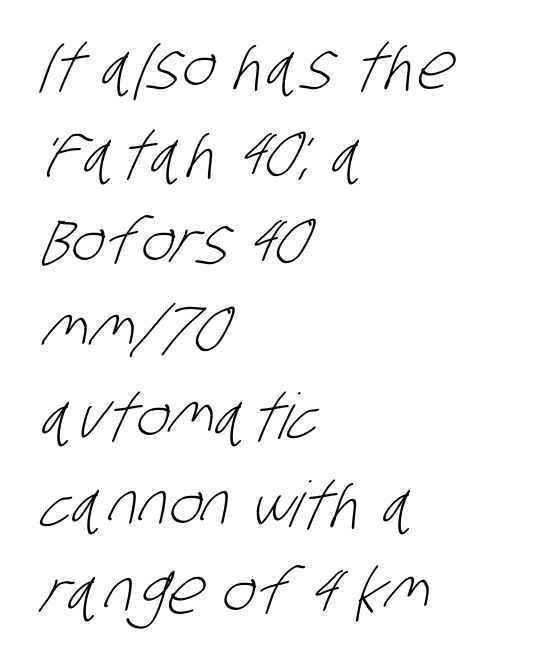
Q: Is the text bold? A: No.
Q: Is the typeface a serif or a sans-serif typeface? A: Sans-serif.
Q: Is the text underlined? A: No.
Q: How is the paragraph aligned? A: Left-aligned.
Q: Is the spacing between letters normal or unusually wide? A: Normal.
Q: Is the spacing between lines tight, normal or loose? A: Normal.
Q: Width (condensed, normal, or wide)? A: Condensed.
Q: Stroke contrast? A: Low.
Q: x-height? A: Large.
Q: Monospaced? A: No.
